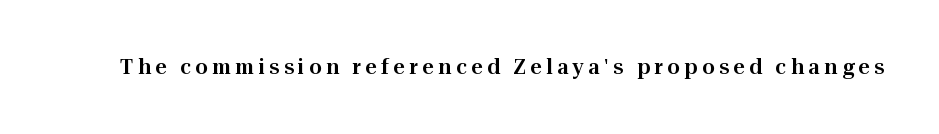
Q: Is the text italic (slanted)? A: No, it is upright.
Q: Is the text underlined? A: No.
Q: Is the spacing between letters normal or unusually wide? A: Unusually wide.
